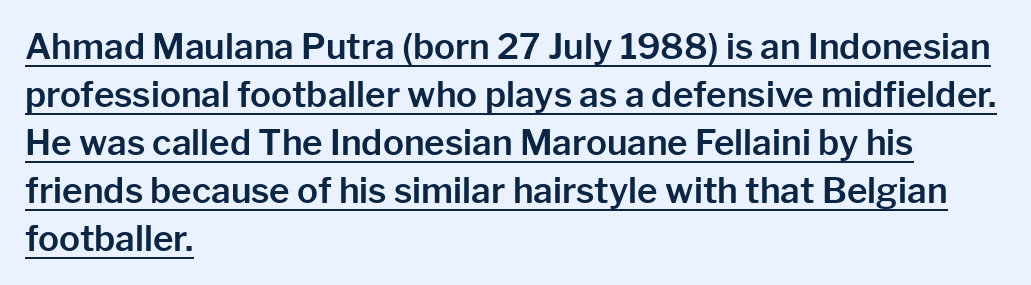
Q: Is the text italic (slanted)? A: No, it is upright.
Q: Is the typeface a serif or a sans-serif typeface? A: Sans-serif.
Q: Is the text underlined? A: Yes.
Q: How is the paragraph aligned? A: Left-aligned.
Q: Is the spacing between letters normal or unusually wide? A: Normal.
Q: Is the spacing between lines tight, normal or loose? A: Normal.
Q: Width (condensed, normal, or wide)? A: Normal.
Q: Stroke contrast? A: Low.
Q: x-height? A: Medium.
Q: Monospaced? A: No.
